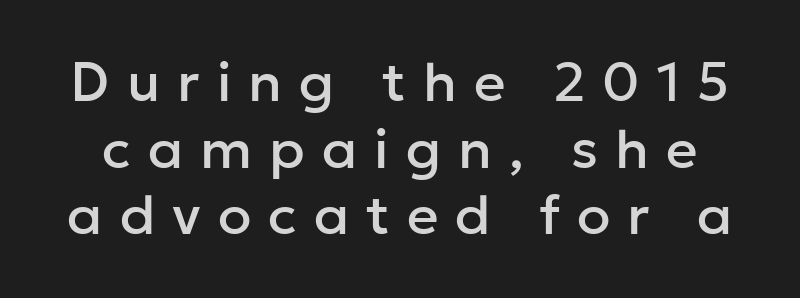
The image shows 55 px sans-serif type, upright; set line spacing 1.21x, unusually wide letter spacing (+0.31 em), not underlined; low stroke contrast and a medium x-height.
